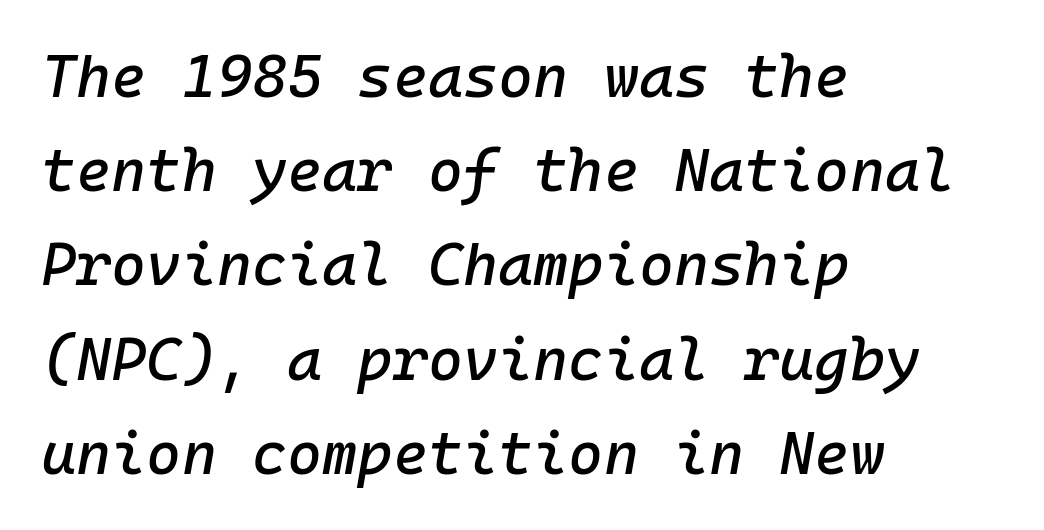
The image shows 60 px text type, italic (leaning right), monospaced; set left-aligned, normal line spacing (1.57x), normal letter spacing, not underlined; low stroke contrast and a medium x-height.
